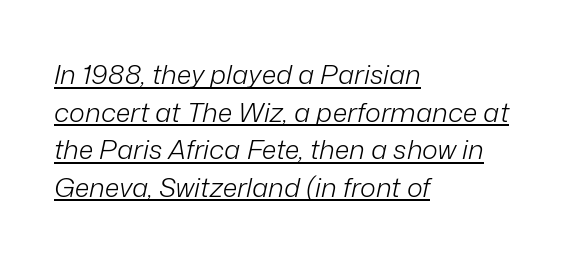
Regarding leading, the lines here are spaced in the standard way. The ragged edge is on the right, which tells us the setting is flush left. Ink coverage per letter is moderate at most. Designer's note — italics engaged. What stands out about the letter spacing? Nothing — it is the standard amount.
